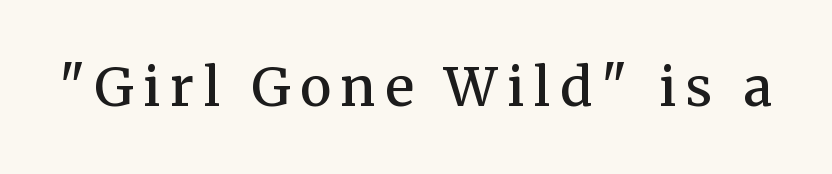
{"serif": "yes", "italic": "no", "bold": "semi", "weight": "semibold", "width": "normal", "stroke_contrast": "medium", "x_height": "medium", "monospaced": "no", "underline": "no", "glyph_px": 53}
